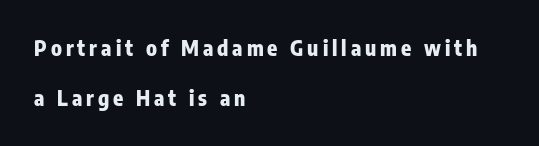
{"italic": "no", "bold": "yes", "underline": "no", "align": "left", "line_spacing": "loose", "line_spacing_ratio": 2.39, "glyph_px": 21}
